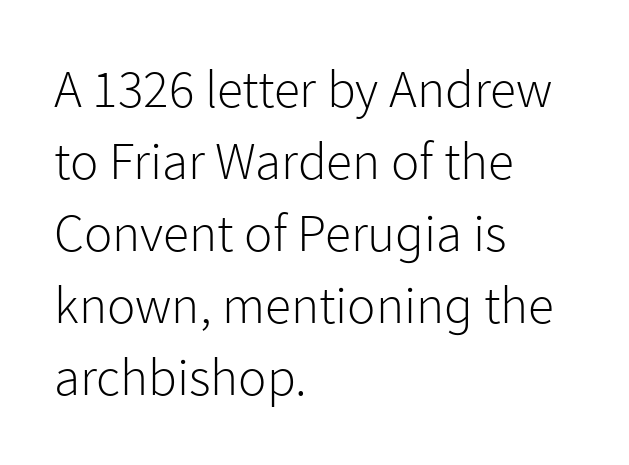
Reading down the block, your eye returns to a fixed left position each line. Anything drawn beneath the words? Only blank space. The characters display no serif detailing; their extremities are plain. The type sits square on the baseline with zero lean. Think of a printed novel: that variable character pitch is what you see here. You could call the tracking neutral — neither tight nor loose.
